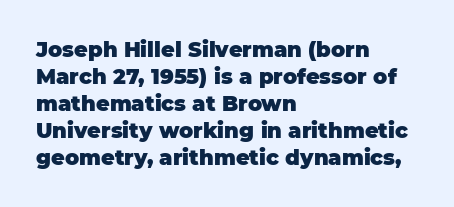
Q: Is the text bold? A: Yes.
Q: Is the text italic (slanted)? A: No, it is upright.
Q: Is the text underlined? A: No.
Q: How is the paragraph aligned? A: Left-aligned.
Q: Is the spacing between letters normal or unusually wide? A: Normal.
Q: Is the spacing between lines tight, normal or loose? A: Normal.
